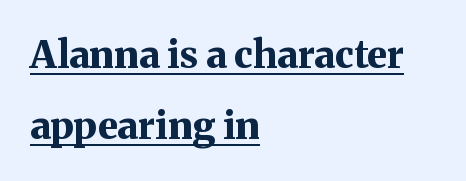
The image shows 38 px bold serif type, upright; set left-aligned, line spacing 1.87x, normal letter spacing, underlined; medium stroke contrast and a medium x-height.
